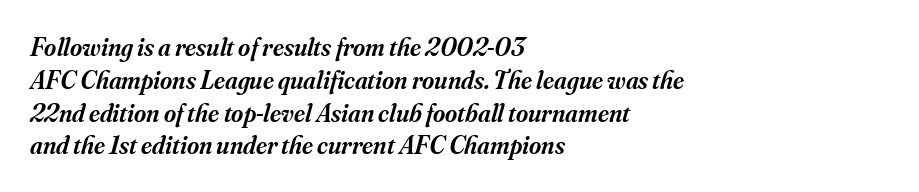
Q: Is the text bold? A: Semi-bold.
Q: Is the text italic (slanted)? A: Yes, it leans right by about 16 degrees.
Q: Is the text underlined? A: No.
Q: How is the paragraph aligned? A: Left-aligned.
Q: Is the spacing between letters normal or unusually wide? A: Normal.
Q: Is the spacing between lines tight, normal or loose? A: Normal.
